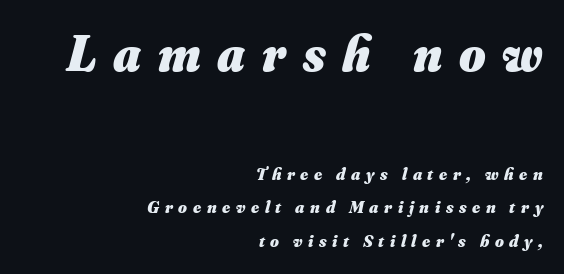
Line endings align vertically; line beginnings do not. The passage shown begins with its larger block and ends with its smaller one. In terms of leading, this rendering errs on the spacious side. How heavy is the stroke? Heavy — this is a bold. The strip under each line holds only bare page. When letters slant like this, we call the style italic.
